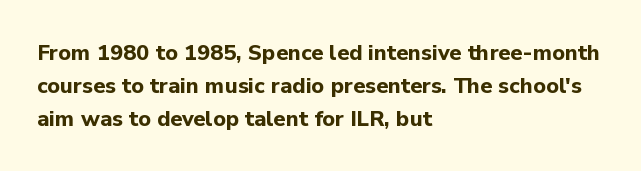
Q: Is the text bold? A: Yes.
Q: Is the text italic (slanted)? A: No, it is upright.
Q: Is the text underlined? A: No.
Q: How is the paragraph aligned? A: Left-aligned.
Q: Is the spacing between letters normal or unusually wide? A: Normal.
Q: Is the spacing between lines tight, normal or loose? A: Normal.
